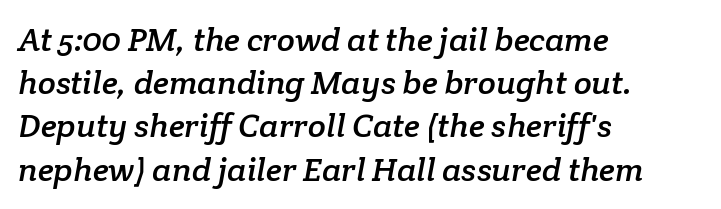
The image shows 33 px serif type; set left-aligned, normal line spacing (1.31x), normal letter spacing, not underlined; low stroke contrast and a medium x-height.
